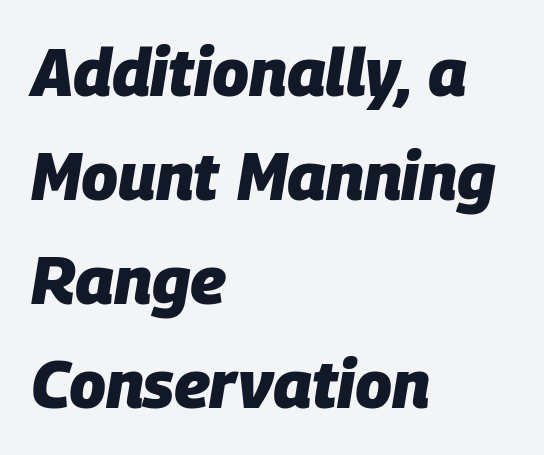
{"italic": "yes", "lean": "right", "slant_degrees": 9, "bold": "yes", "weight": "heavy", "width": "normal", "stroke_contrast": "low", "x_height": "large", "monospaced": "no", "underline": "no", "align": "left", "line_spacing": "normal", "line_spacing_ratio": 1.55, "letter_spacing": "normal", "letter_spacing_em": 0.0, "glyph_px": 67}
